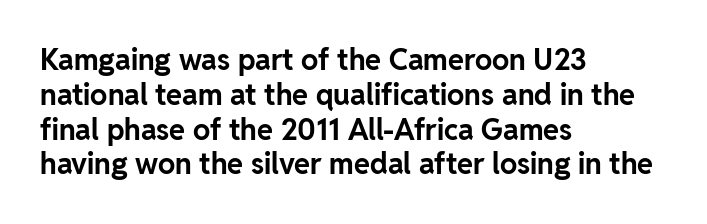
The lines are quadded left. A bare baseline throughout the passage. Caption: bold face, heavy strokes. Here the glyphs are tracked normally, forming tight word shapes.
